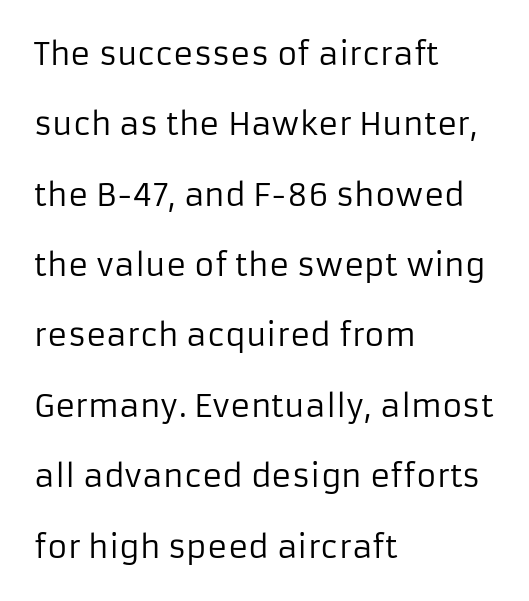
{"serif": "no", "italic": "no", "bold": "no", "weight": "regular", "width": "normal", "stroke_contrast": "low", "x_height": "medium", "monospaced": "no", "underline": "no", "align": "left", "line_spacing": "loose", "line_spacing_ratio": 2.27, "letter_spacing": "normal", "letter_spacing_em": 0.0, "glyph_px": 31}
